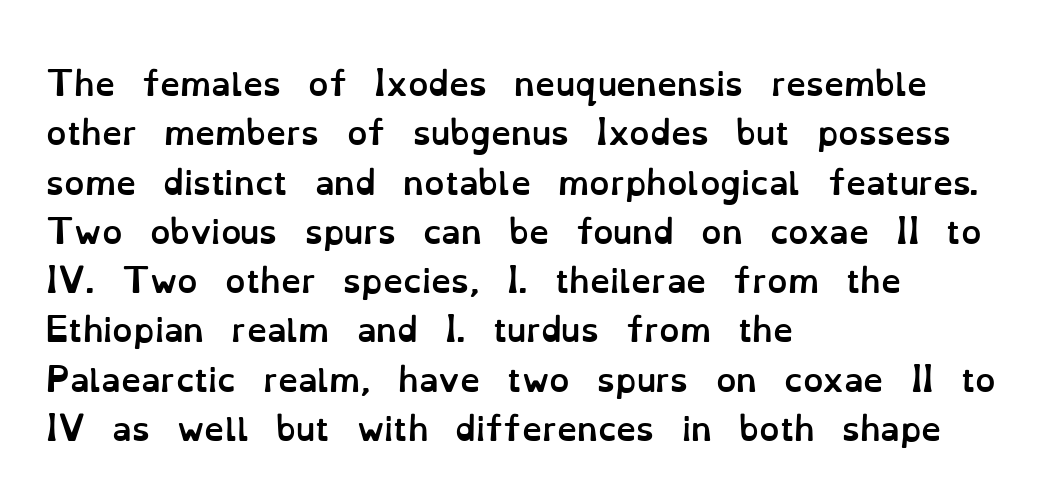
The specimen reads as upright at a glance. In CSS terms this would be text-align: left. Do the characters align in a grid? No, the font is proportional. The words here are not underlined.
